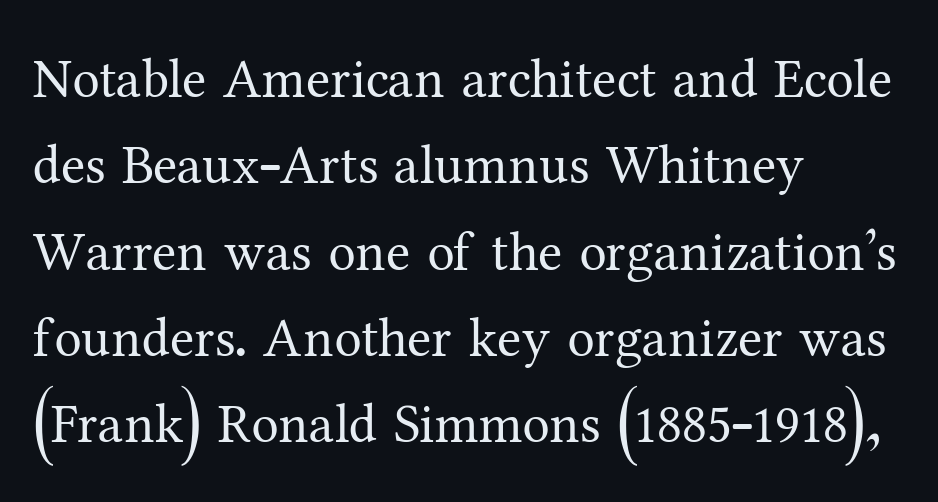
The gaps between neighbouring characters are ordinary and unremarkable. Has an underline been added? It has not. A typesetter would label this face a serif. All the whitespace from short lines collects on the right. A typesetter would call this proportional, since set widths differ per character.
